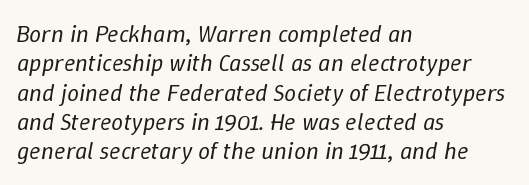
Q: Is the text bold? A: No.
Q: Is the text italic (slanted)? A: Yes, it leans right by about 9 degrees.
Q: Is the text underlined? A: No.
Q: How is the paragraph aligned? A: Left-aligned.
Q: Is the spacing between letters normal or unusually wide? A: Normal.
